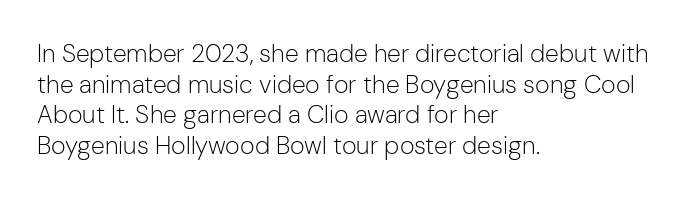
The letters look calm and open, with moderate or lighter stems. Descenders are the only things crossing below the line. Left-aligned paragraph, ragged on the right. Short note: letters normally spaced.
